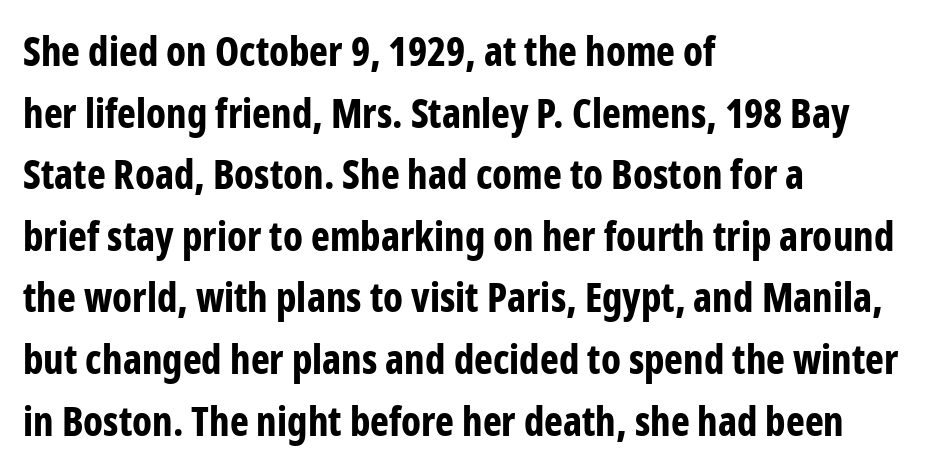
Q: Is the text bold? A: Yes.
Q: Is the text italic (slanted)? A: No, it is upright.
Q: Is the typeface a serif or a sans-serif typeface? A: Sans-serif.
Q: Is the text underlined? A: No.
Q: How is the paragraph aligned? A: Left-aligned.
Q: Is the spacing between letters normal or unusually wide? A: Normal.
Q: Is the spacing between lines tight, normal or loose? A: Normal.
Q: Width (condensed, normal, or wide)? A: Condensed.
Q: Stroke contrast? A: Low.
Q: x-height? A: Medium.
Q: Monospaced? A: No.
